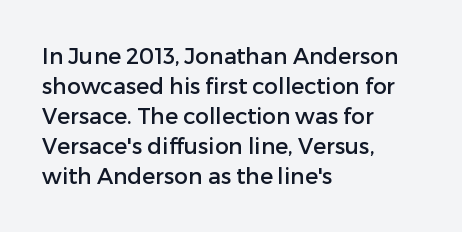
{"italic": "no", "underline": "no", "align": "left", "line_spacing": "normal", "line_spacing_ratio": 1.36, "letter_spacing": "normal", "letter_spacing_em": 0.0, "glyph_px": 22}
